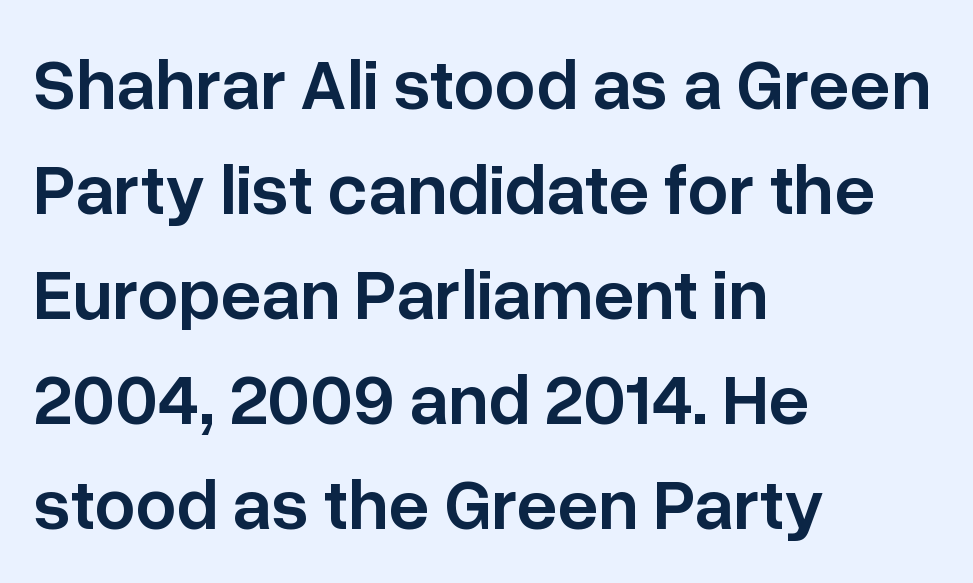
{"serif": "no", "italic": "no", "bold": "semi", "weight": "semibold", "width": "normal", "stroke_contrast": "low", "x_height": "medium", "monospaced": "no", "underline": "no", "align": "left", "line_spacing": "normal", "line_spacing_ratio": 1.46, "letter_spacing": "normal", "letter_spacing_em": 0.0, "glyph_px": 72}
